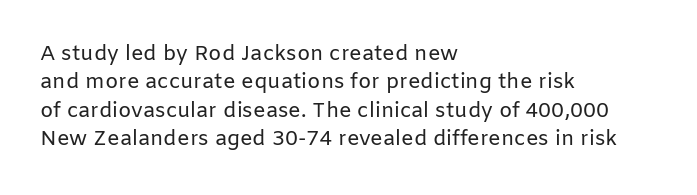
{"italic": "no", "bold": "no", "underline": "no", "align": "left", "line_spacing": "normal", "line_spacing_ratio": 1.35, "letter_spacing": "normal", "letter_spacing_em": 0.0, "glyph_px": 21}
